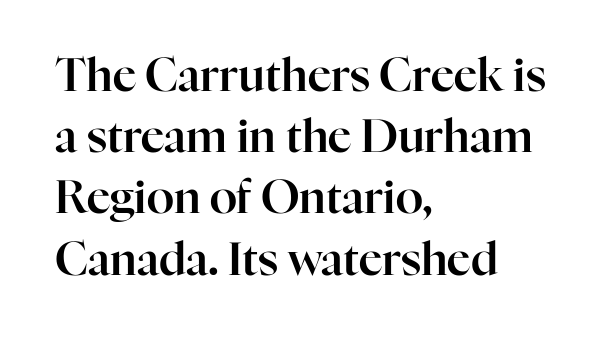
{"serif": "yes", "italic": "no", "width": "normal", "stroke_contrast": "high", "x_height": "medium", "monospaced": "no", "underline": "no", "align": "left", "line_spacing": "normal", "line_spacing_ratio": 1.36, "letter_spacing": "normal", "letter_spacing_em": 0.0, "glyph_px": 45}
